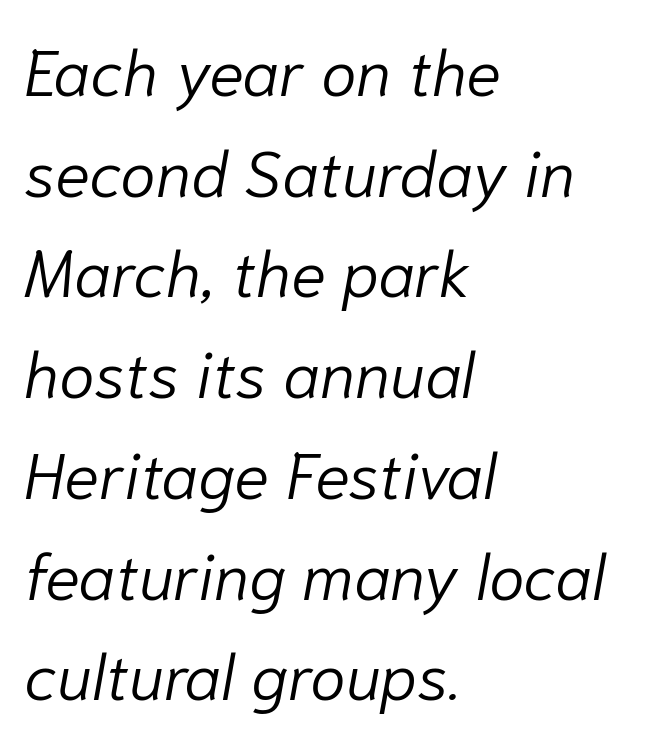
{"italic": "yes", "lean": "right", "slant_degrees": 10, "bold": "no", "weight": "light", "width": "normal", "stroke_contrast": "low", "x_height": "medium", "monospaced": "no", "underline": "no", "align": "left", "line_spacing": "normal", "line_spacing_ratio": 1.55, "letter_spacing": "normal", "letter_spacing_em": 0.0, "glyph_px": 65}
